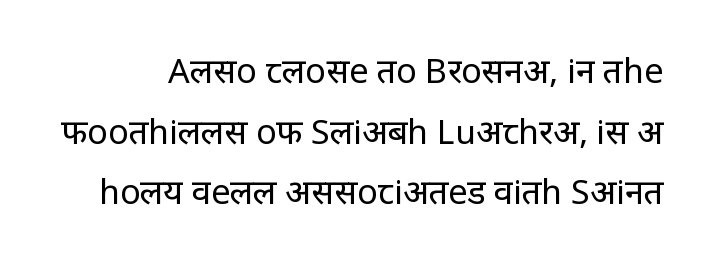
{"serif": "no", "italic": "no", "bold": "no", "weight": "regular", "width": "condensed", "stroke_contrast": "low", "x_height": "large", "monospaced": "no", "underline": "no", "line_spacing_ratio": 1.78, "letter_spacing": "normal", "letter_spacing_em": 0.0, "glyph_px": 34}
